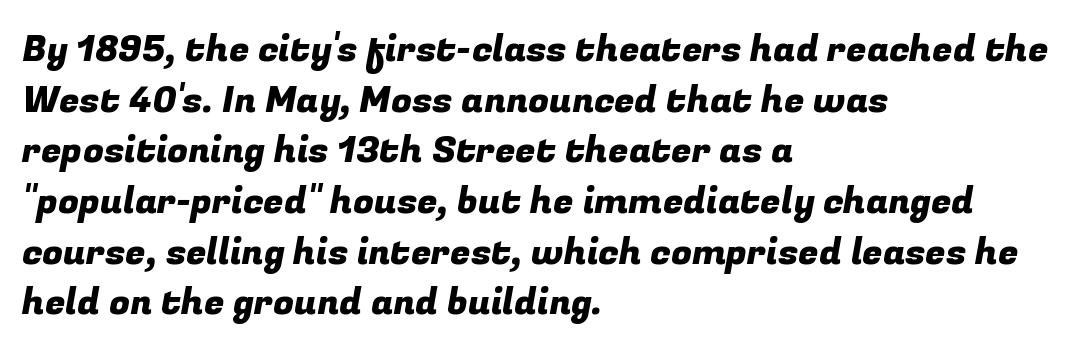
{"serif": "no", "width": "normal", "stroke_contrast": "low", "x_height": "medium", "monospaced": "no", "underline": "no", "align": "left", "line_spacing": "normal", "line_spacing_ratio": 1.37, "letter_spacing": "normal", "letter_spacing_em": 0.0, "glyph_px": 37}
